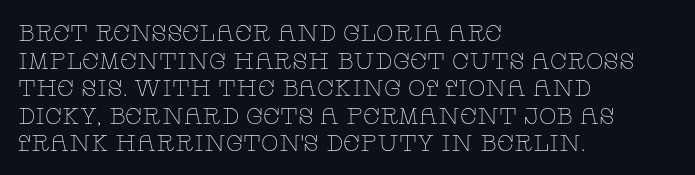
Unlike italic type, these characters show no tilt at all. The string is rendered with underlining switched off. The lines are quadded left. Tracking here is standard; glyphs follow each other at the usual distance. The letters look calm and open, with moderate or lighter stems.
